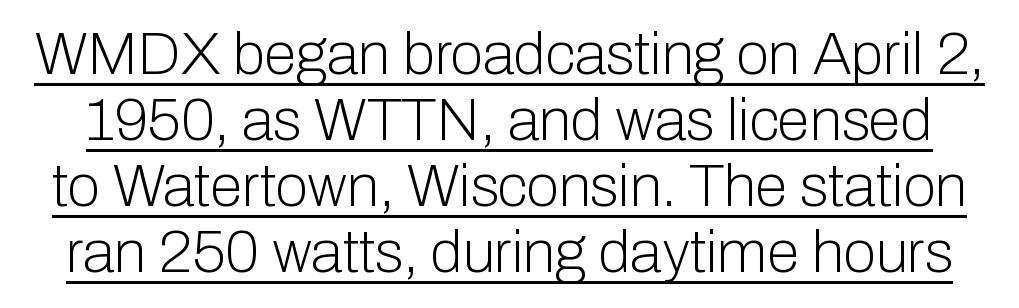
Is there much room between lines? No — they nearly touch. Type style note: lacks serifs. Nothing heavy about these letters — not bold at all. Default kerning and tracking; the words read as compact shapes. Note the varied advance widths — an 'i' is clearly narrower than an 'm'. The string is rendered with underlining switched on.
